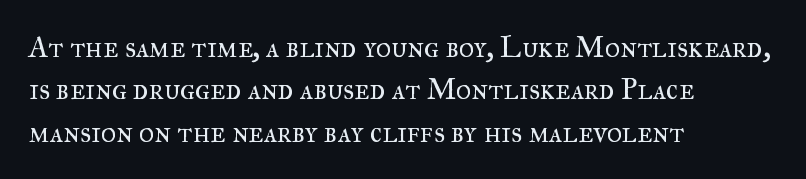
This sample uses a serif face. Notice how the passage keeps a crisp vertical edge on the left only. Style check: upright. The face used here is proportionally spaced, like ordinary book or web type.
